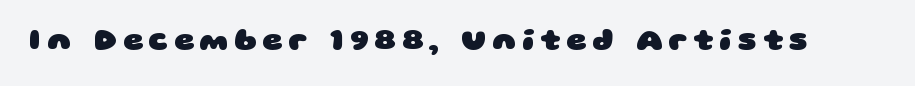
Q: Is the text bold? A: Yes.
Q: Is the typeface a serif or a sans-serif typeface? A: Sans-serif.
Q: Is the text underlined? A: No.
Q: Width (condensed, normal, or wide)? A: Wide.
Q: Stroke contrast? A: Low.
Q: x-height? A: Large.
Q: Monospaced? A: No.
